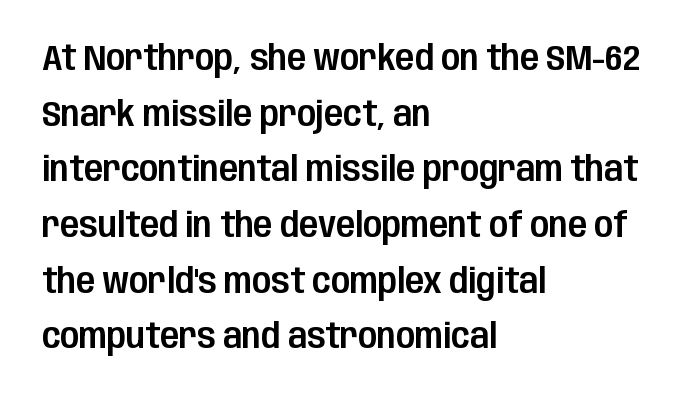
Q: Is the text italic (slanted)? A: No, it is upright.
Q: Is the typeface a serif or a sans-serif typeface? A: Sans-serif.
Q: Is the text underlined? A: No.
Q: How is the paragraph aligned? A: Left-aligned.
Q: Is the spacing between letters normal or unusually wide? A: Normal.
Q: Is the spacing between lines tight, normal or loose? A: Normal.
Q: Width (condensed, normal, or wide)? A: Condensed.
Q: Stroke contrast? A: Low.
Q: x-height? A: Large.
Q: Monospaced? A: No.
